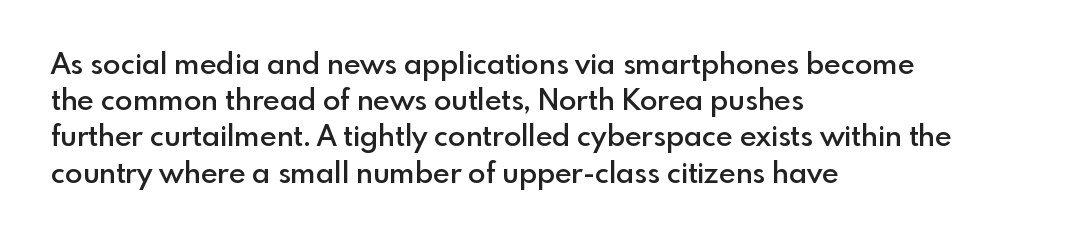
Moderately thickened strokes mark this as semibold type. Rendered with straight, roman letterforms. Left-aligned paragraph, ragged on the right. Nobody touched the tracking dial on this one.
